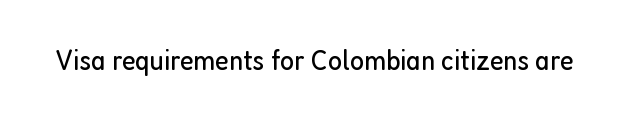
The image shows 30 px regular-weight, condensed sans-serif type, upright; set normal letter spacing, not underlined; low stroke contrast and a medium x-height.
